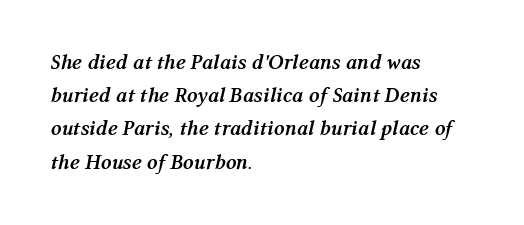
What's the leading like? Ordinary, nothing unusual. Is the block centered? No — it sits flush against the left margin. Inter-character spacing is left at the font's built-in metrics. How heavy is the stroke? Heavy — this is a bold. Lines of text with bare space underneath.
